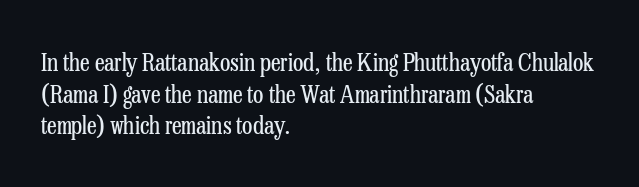
{"italic": "no", "bold": "no", "underline": "no", "align": "left", "line_spacing": "normal", "line_spacing_ratio": 1.32, "letter_spacing": "normal", "letter_spacing_em": 0.0, "glyph_px": 24}
